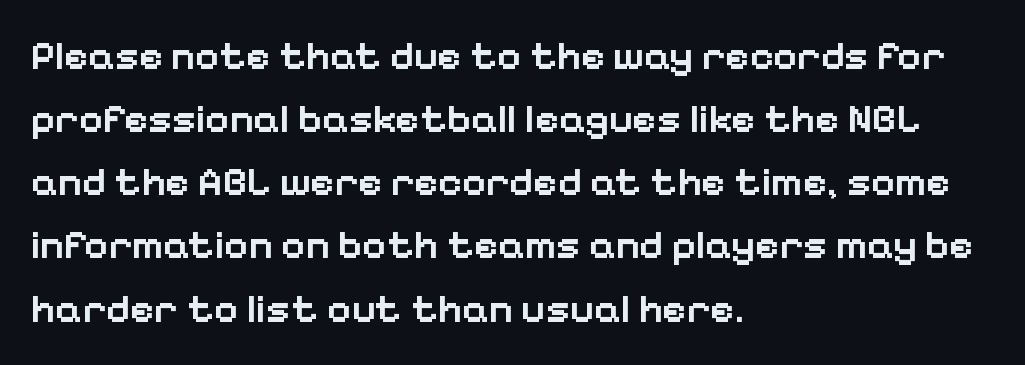
Does the lettering tilt? It doesn't — this is upright. Check under the words: just untouched page. Look at the stroke-to-counter ratio: somewhat heavy, a semibold. This sample has the flowing, uneven cadence of proportional lettering. In CSS terms this would be text-align: left. Short note: letters normally spaced.
